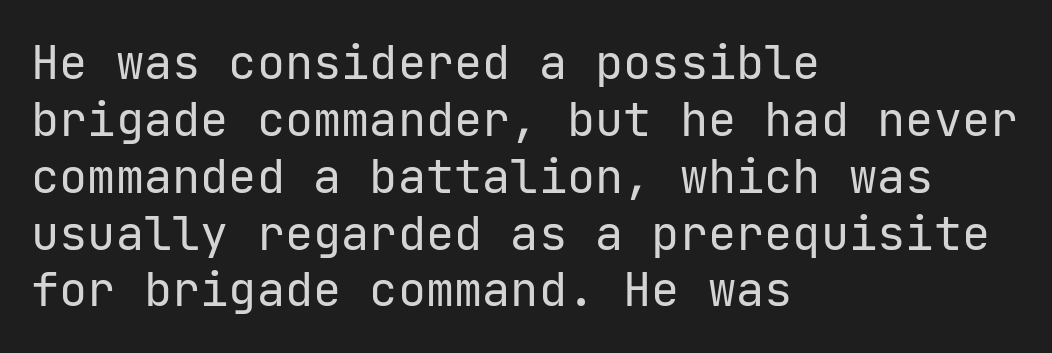
Q: Is the text bold? A: No.
Q: Is the text italic (slanted)? A: No, it is upright.
Q: Is the typeface a serif or a sans-serif typeface? A: Sans-serif.
Q: Is the text underlined? A: No.
Q: How is the paragraph aligned? A: Left-aligned.
Q: Is the spacing between letters normal or unusually wide? A: Normal.
Q: Width (condensed, normal, or wide)? A: Normal.
Q: Stroke contrast? A: Low.
Q: x-height? A: Medium.
